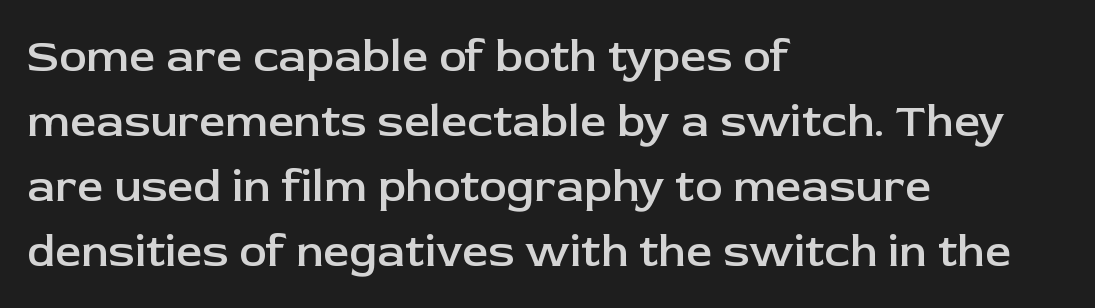
Q: Is the text bold? A: Semi-bold.
Q: Is the text italic (slanted)? A: No, it is upright.
Q: Is the typeface a serif or a sans-serif typeface? A: Sans-serif.
Q: Is the text underlined? A: No.
Q: How is the paragraph aligned? A: Left-aligned.
Q: Is the spacing between letters normal or unusually wide? A: Normal.
Q: Is the spacing between lines tight, normal or loose? A: Normal.
Q: Width (condensed, normal, or wide)? A: Normal.
Q: Stroke contrast? A: Low.
Q: x-height? A: Medium.
Q: Monospaced? A: No.
